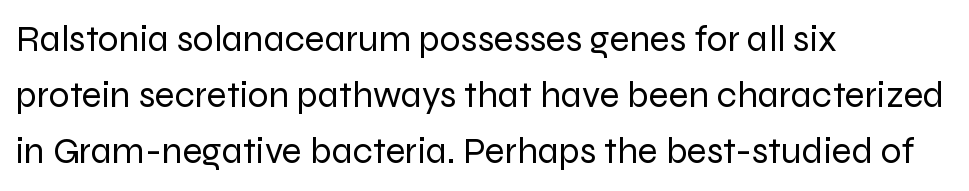
{"serif": "no", "italic": "no", "bold": "no", "weight": "regular", "width": "normal", "stroke_contrast": "low", "x_height": "medium", "monospaced": "no", "underline": "no", "align": "left", "line_spacing": "normal", "line_spacing_ratio": 1.52, "letter_spacing": "normal", "letter_spacing_em": 0.0, "glyph_px": 37}
